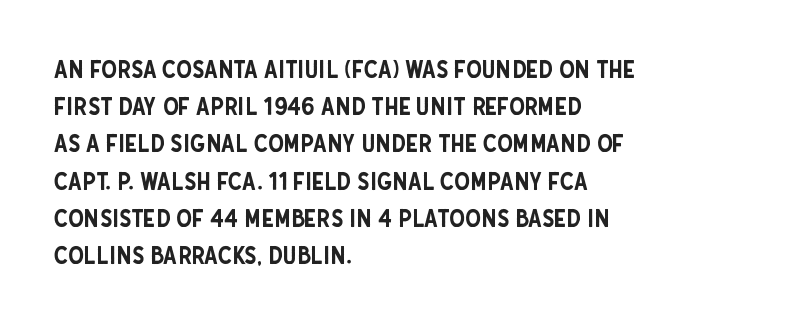
{"italic": "no", "underline": "no", "align": "left", "line_spacing": "normal", "line_spacing_ratio": 1.49, "letter_spacing": "normal", "letter_spacing_em": 0.0, "glyph_px": 25}
